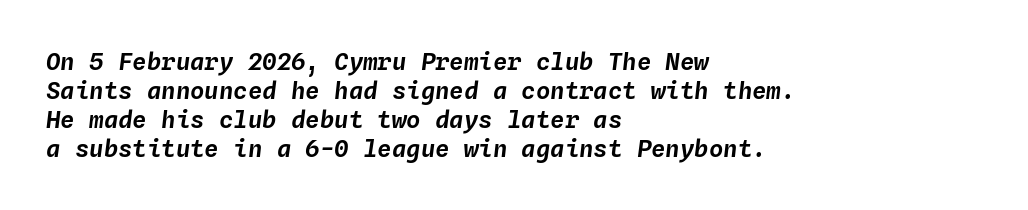
The image shows 24 px text type, italic (leaning right); set left-aligned, line spacing 1.21x, normal letter spacing, not underlined.
